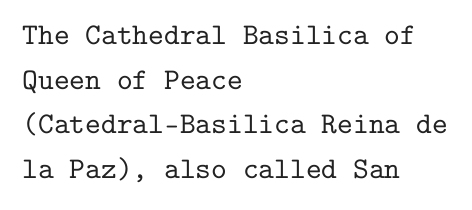
{"serif": "yes", "italic": "no", "width": "normal", "stroke_contrast": "low", "x_height": "medium", "monospaced": "yes", "underline": "no", "align": "left", "line_spacing": "normal", "line_spacing_ratio": 1.49, "letter_spacing": "normal", "letter_spacing_em": 0.0, "glyph_px": 30}
